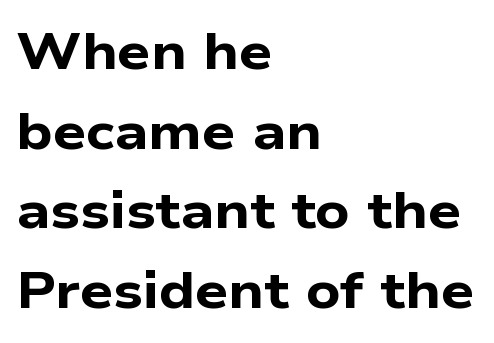
Q: Is the text bold? A: Yes.
Q: Is the typeface a serif or a sans-serif typeface? A: Sans-serif.
Q: Is the text underlined? A: No.
Q: How is the paragraph aligned? A: Left-aligned.
Q: Is the spacing between letters normal or unusually wide? A: Normal.
Q: Is the spacing between lines tight, normal or loose? A: Normal.
Q: Width (condensed, normal, or wide)? A: Wide.
Q: Stroke contrast? A: Low.
Q: x-height? A: Medium.
Q: Monospaced? A: No.
